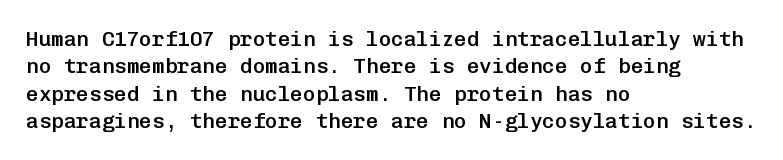
The image shows 21 px text type, upright; set left-aligned, normal line spacing (1.3x), normal letter spacing, not underlined.
